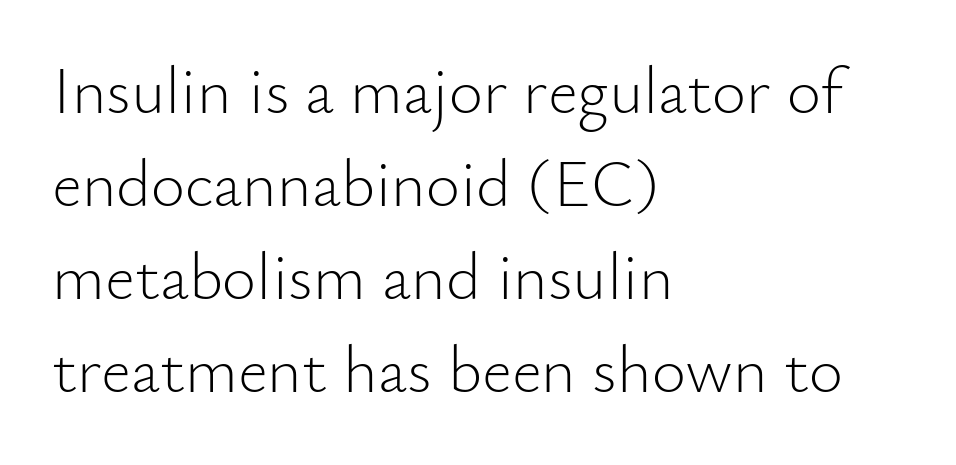
The image shows 66 px light sans-serif type, upright; set left-aligned, normal line spacing (1.41x), normal letter spacing, not underlined; low stroke contrast and a small x-height.
